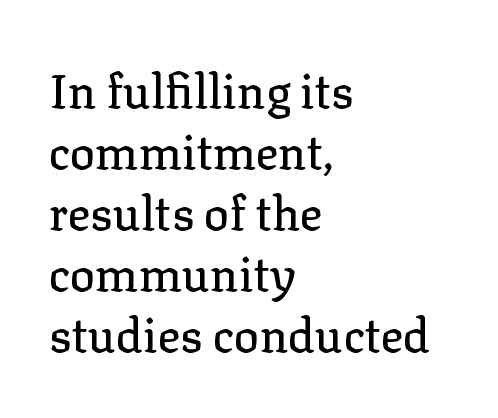
{"serif": "yes", "italic": "no", "width": "normal", "stroke_contrast": "low", "x_height": "medium", "monospaced": "no", "underline": "no", "align": "left", "line_spacing": "normal", "line_spacing_ratio": 1.3, "letter_spacing": "normal", "letter_spacing_em": 0.0, "glyph_px": 47}
